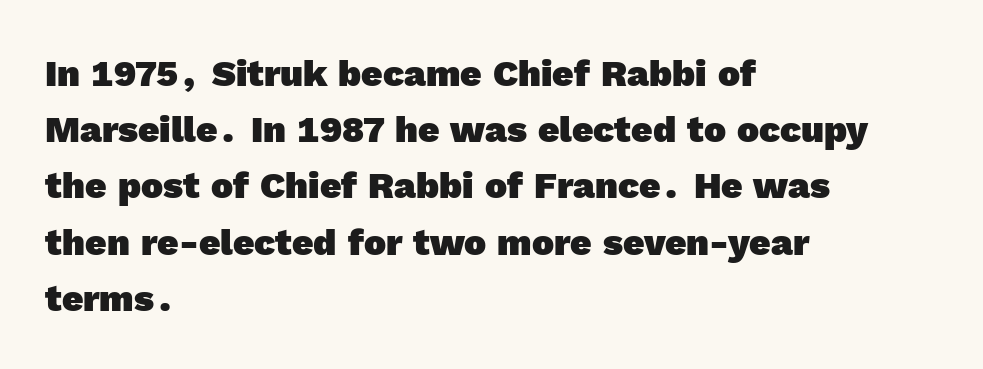
The image shows 37 px heavy sans-serif type; set left-aligned, normal line spacing (1.52x), normal letter spacing, not underlined; a medium x-height.
